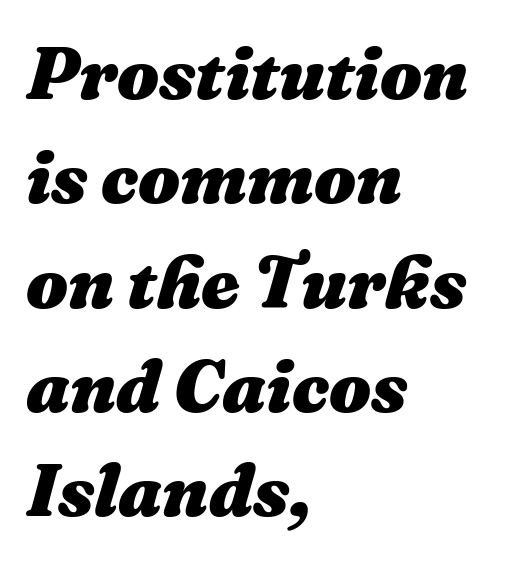
{"italic": "yes", "lean": "right", "slant_degrees": 16, "bold": "yes", "weight": "heavy", "width": "normal", "stroke_contrast": "medium", "x_height": "medium", "monospaced": "no", "underline": "no", "align": "left", "line_spacing": "normal", "line_spacing_ratio": 1.41, "letter_spacing": "normal", "letter_spacing_em": 0.0, "glyph_px": 74}
